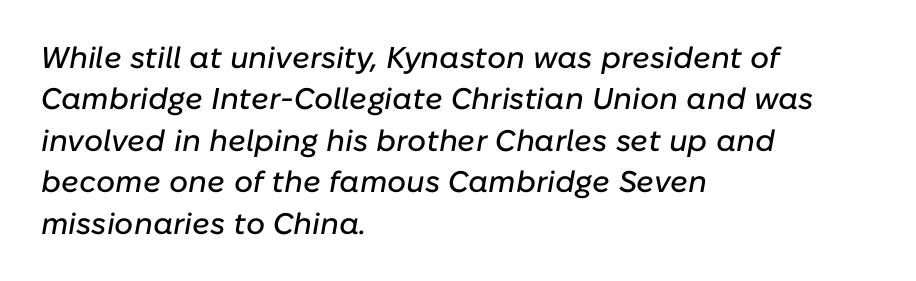
Q: Is the text italic (slanted)? A: Yes, it leans right by about 10 degrees.
Q: Is the text underlined? A: No.
Q: How is the paragraph aligned? A: Left-aligned.
Q: Is the spacing between letters normal or unusually wide? A: Normal.
Q: Is the spacing between lines tight, normal or loose? A: Normal.
Q: Width (condensed, normal, or wide)? A: Normal.
Q: Stroke contrast? A: Low.
Q: x-height? A: Medium.
Q: Monospaced? A: No.
